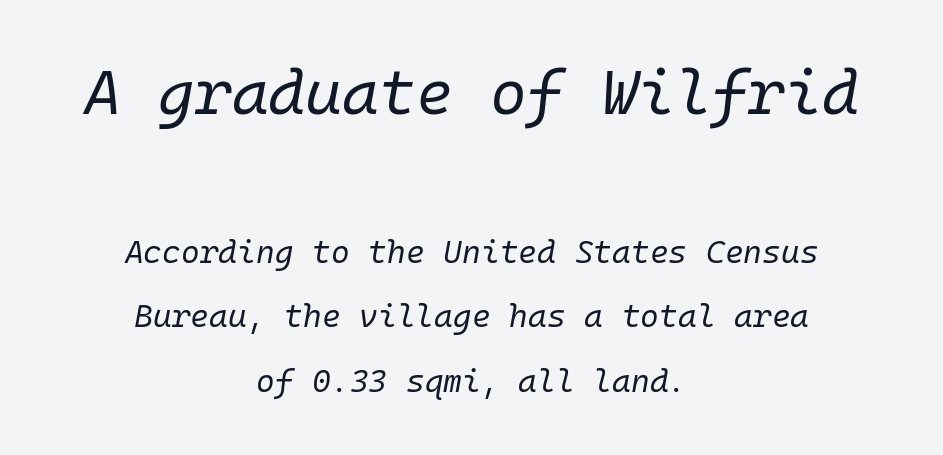
Q: Is the text bold? A: No.
Q: Is the text italic (slanted)? A: Yes, it leans right by about 10 degrees.
Q: Is the text underlined? A: No.
Q: How is the paragraph aligned? A: Centered.
Q: Is the spacing between letters normal or unusually wide? A: Normal.
Q: Is the spacing between lines tight, normal or loose? A: Loose.
Q: Which block of text is set in a larger size, the first (top) or the second (bottom)? A: The first (top) one.
Q: Width (condensed, normal, or wide)? A: Normal.
Q: Stroke contrast? A: Low.
Q: x-height? A: Medium.
Q: Monospaced? A: Yes.
